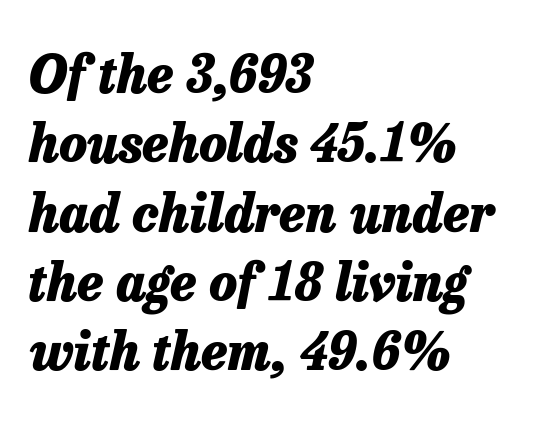
Q: Is the text bold? A: Yes.
Q: Is the text italic (slanted)? A: Yes, it leans right by about 13 degrees.
Q: Is the text underlined? A: No.
Q: How is the paragraph aligned? A: Left-aligned.
Q: Is the spacing between letters normal or unusually wide? A: Normal.
Q: Is the spacing between lines tight, normal or loose? A: Normal.
Q: Width (condensed, normal, or wide)? A: Normal.
Q: Stroke contrast? A: Low.
Q: x-height? A: Medium.
Q: Monospaced? A: No.
